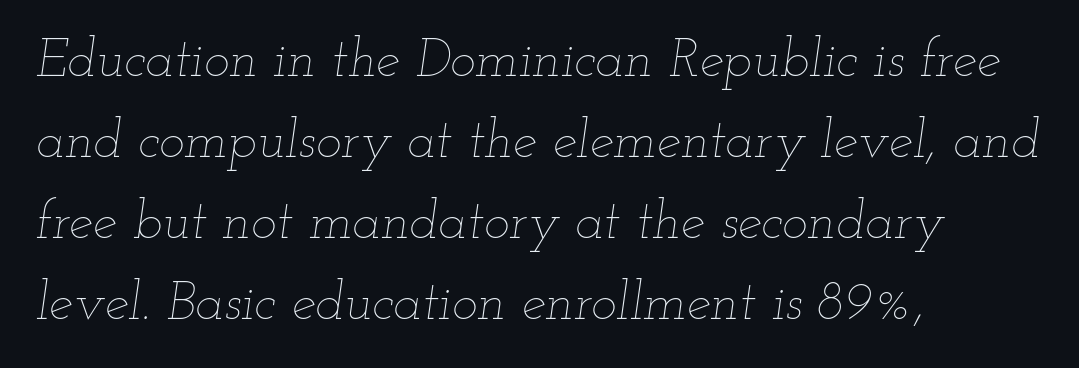
{"italic": "yes", "lean": "right", "slant_degrees": 12, "bold": "no", "weight": "thin", "width": "wide", "stroke_contrast": "low", "x_height": "small", "monospaced": "no", "underline": "no", "align": "left", "line_spacing": "normal", "line_spacing_ratio": 1.5, "letter_spacing": "normal", "letter_spacing_em": 0.0, "glyph_px": 54}
